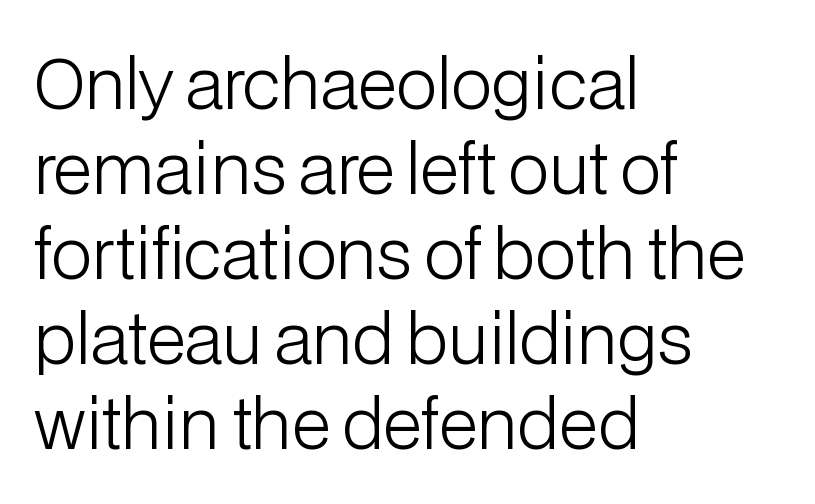
{"serif": "no", "italic": "no", "bold": "no", "weight": "light", "width": "normal", "stroke_contrast": "low", "x_height": "medium", "monospaced": "no", "underline": "no", "align": "left", "line_spacing": "normal", "line_spacing_ratio": 1.25, "letter_spacing": "normal", "letter_spacing_em": 0.0, "glyph_px": 68}
